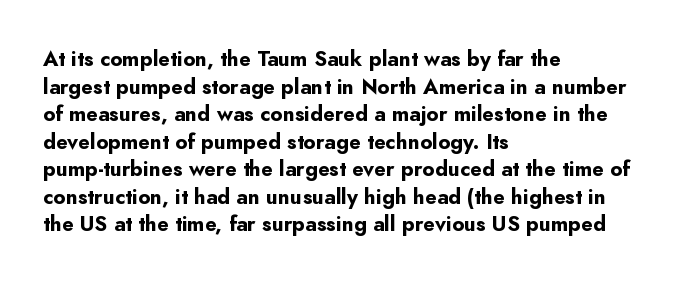
Q: Is the text bold? A: Yes.
Q: Is the text italic (slanted)? A: No, it is upright.
Q: Is the text underlined? A: No.
Q: How is the paragraph aligned? A: Left-aligned.
Q: Is the spacing between letters normal or unusually wide? A: Normal.
Q: Is the spacing between lines tight, normal or loose? A: Normal.
